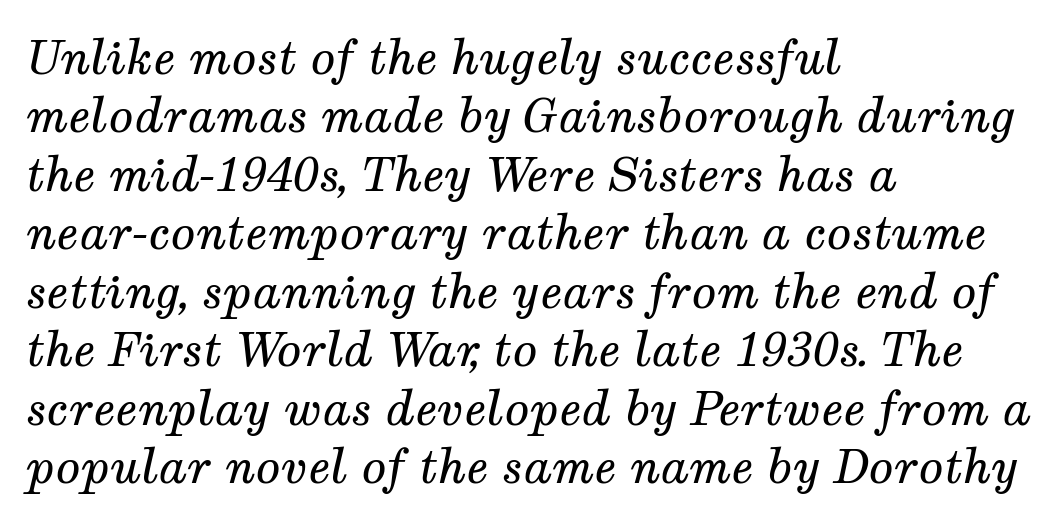
Q: Is the text bold? A: No.
Q: Is the text italic (slanted)? A: Yes, it leans right by about 12 degrees.
Q: Is the typeface a serif or a sans-serif typeface? A: Serif.
Q: Is the text underlined? A: No.
Q: How is the paragraph aligned? A: Left-aligned.
Q: Is the spacing between letters normal or unusually wide? A: Normal.
Q: Is the spacing between lines tight, normal or loose? A: Normal.
Q: Width (condensed, normal, or wide)? A: Normal.
Q: Stroke contrast? A: Medium.
Q: x-height? A: Medium.
Q: Monospaced? A: No.
